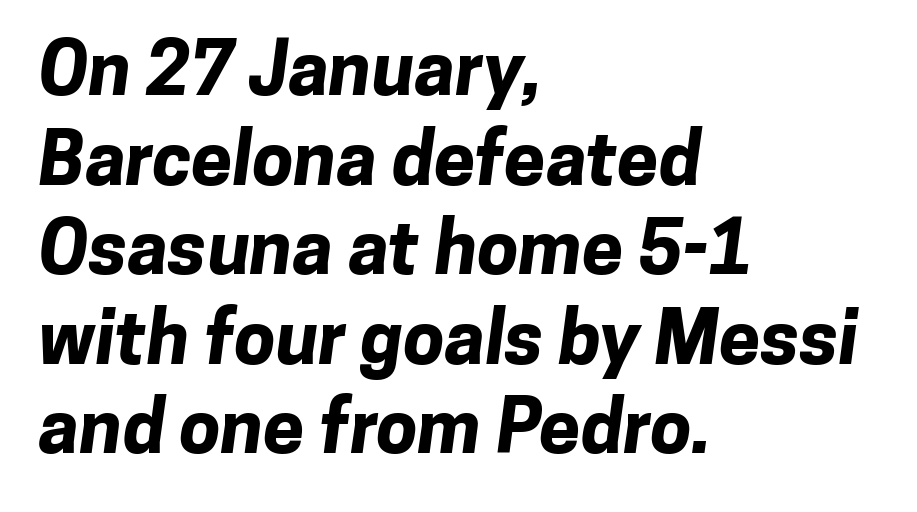
Varying glyph widths throughout — classic text-font behaviour. This sample is left-justified, so line endings fall wherever the words run out. Descenders are the only things crossing below the line. The rendering shows plain stroke endings on the letterforms — a sans-serif design. The font is running at its bold setting. You could call the tracking neutral — neither tight nor loose.
